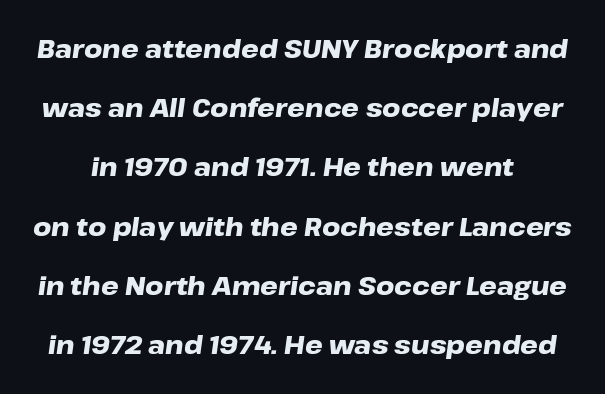
The image shows 25 px bold type, italic (leaning right); set loose line spacing (2.37x), normal letter spacing, not underlined.
